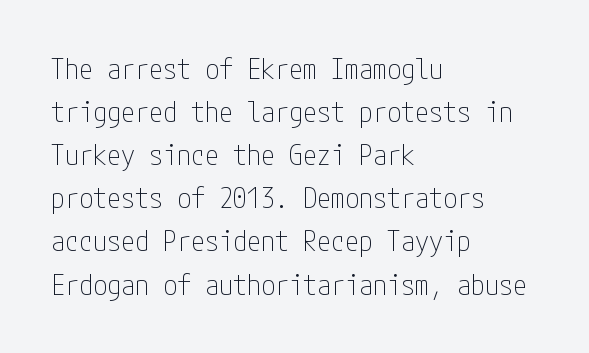
Q: Is the text bold? A: No.
Q: Is the text italic (slanted)? A: No, it is upright.
Q: Is the typeface a serif or a sans-serif typeface? A: Sans-serif.
Q: Is the text underlined? A: No.
Q: How is the paragraph aligned? A: Left-aligned.
Q: Is the spacing between letters normal or unusually wide? A: Normal.
Q: Is the spacing between lines tight, normal or loose? A: Normal.
Q: Width (condensed, normal, or wide)? A: Condensed.
Q: Stroke contrast? A: Low.
Q: x-height? A: Medium.
